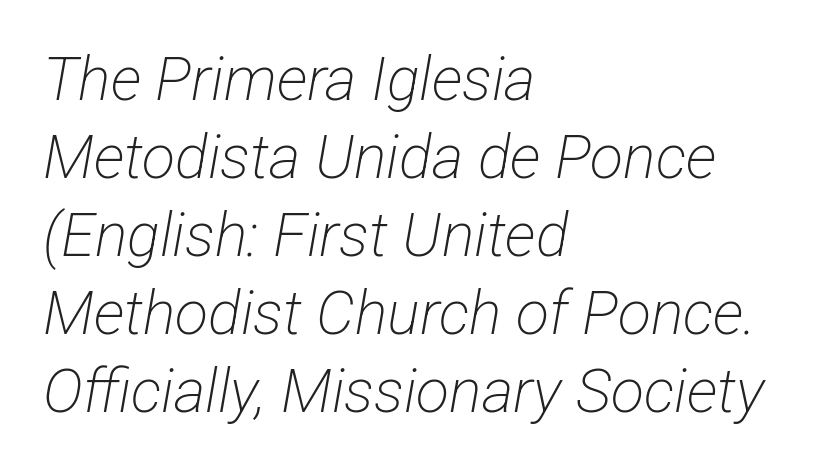
Beneath every word, the page is bare. Here the designer chose a conventional face with non-uniform glyph widths. The rendering uses a moderate line-height, typical for paragraphs. Is the block centered? No — it sits flush against the left margin.
